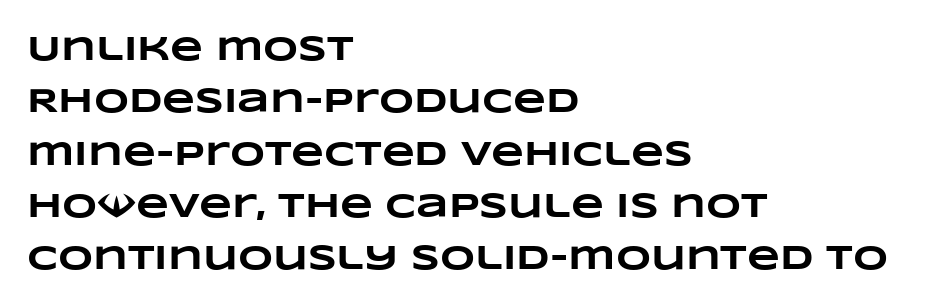
Q: Is the text bold? A: Yes.
Q: Is the text underlined? A: No.
Q: How is the paragraph aligned? A: Left-aligned.
Q: Is the spacing between letters normal or unusually wide? A: Normal.
Q: Is the spacing between lines tight, normal or loose? A: Normal.
Q: Width (condensed, normal, or wide)? A: Wide.
Q: Stroke contrast? A: Low.
Q: x-height? A: Large.
Q: Monospaced? A: No.
